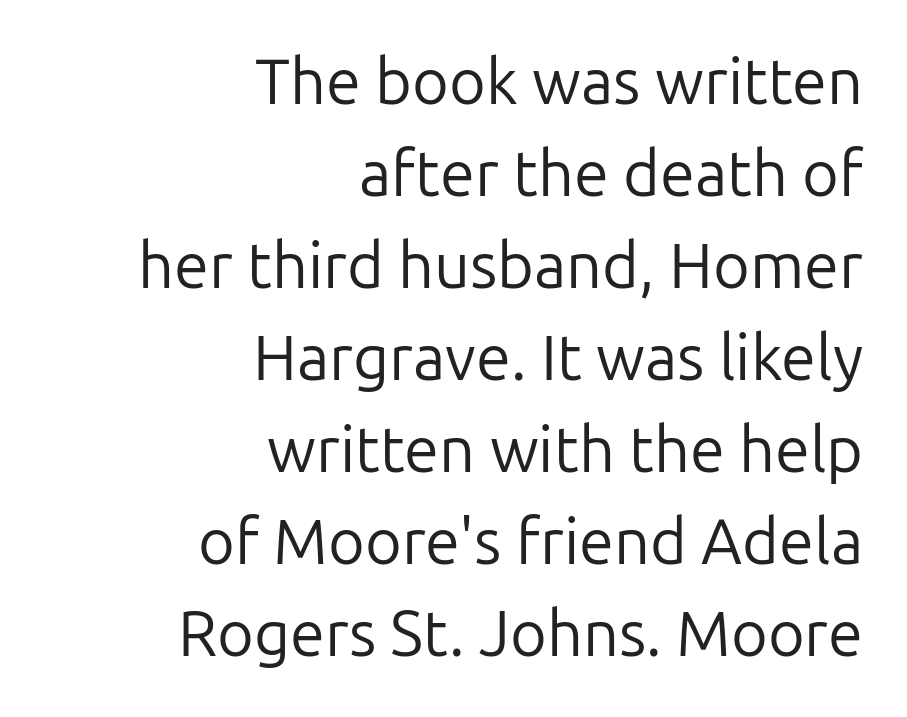
{"serif": "no", "italic": "no", "bold": "no", "weight": "regular", "width": "normal", "stroke_contrast": "low", "x_height": "medium", "monospaced": "no", "underline": "no", "align": "right", "line_spacing": "normal", "line_spacing_ratio": 1.46, "letter_spacing": "normal", "letter_spacing_em": 0.0, "glyph_px": 63}
